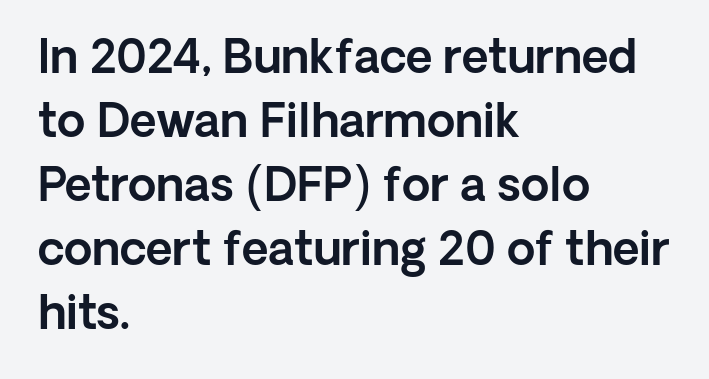
Q: Is the text italic (slanted)? A: No, it is upright.
Q: Is the typeface a serif or a sans-serif typeface? A: Sans-serif.
Q: Is the text underlined? A: No.
Q: How is the paragraph aligned? A: Left-aligned.
Q: Is the spacing between letters normal or unusually wide? A: Normal.
Q: Is the spacing between lines tight, normal or loose? A: Normal.
Q: Width (condensed, normal, or wide)? A: Normal.
Q: x-height? A: Medium.
Q: Monospaced? A: No.
